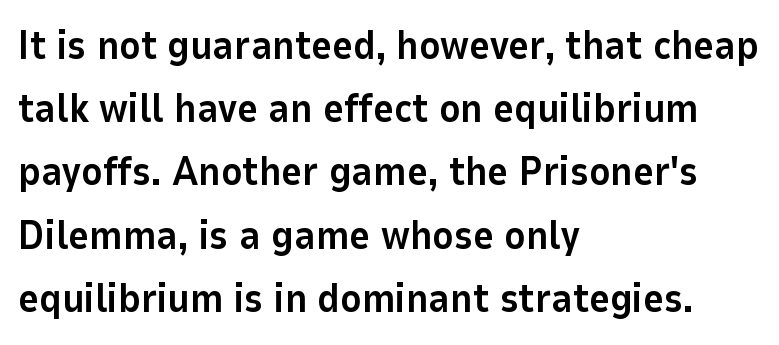
Do the characters align in a grid? No, the font is proportional. The glyphs in this specimen are sans serif. The passage shown is emphatically bold. Vertical spacing — default.
